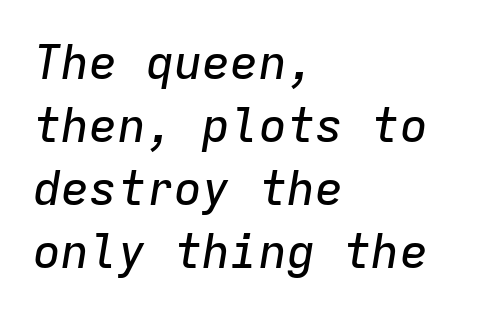
Q: Is the text italic (slanted)? A: Yes, it leans right by about 9 degrees.
Q: Is the text underlined? A: No.
Q: How is the paragraph aligned? A: Left-aligned.
Q: Is the spacing between letters normal or unusually wide? A: Normal.
Q: Is the spacing between lines tight, normal or loose? A: Normal.
Q: Width (condensed, normal, or wide)? A: Normal.
Q: Stroke contrast? A: Low.
Q: x-height? A: Medium.
Q: Monospaced? A: Yes.
